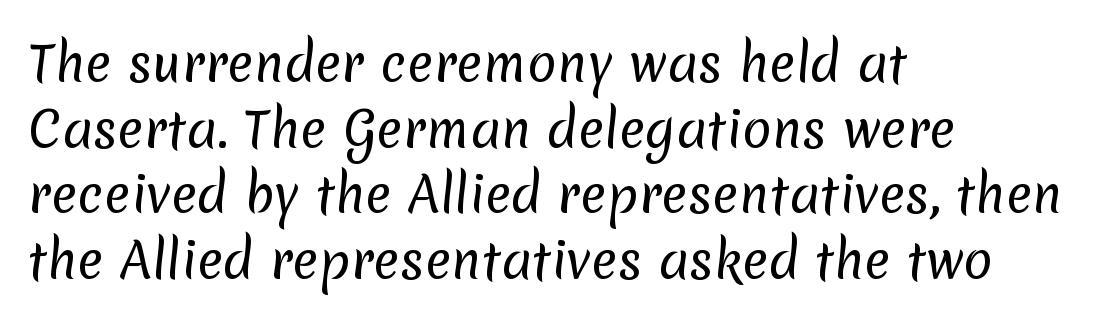
Q: Is the text bold? A: No.
Q: Is the typeface a serif or a sans-serif typeface? A: Sans-serif.
Q: Is the text underlined? A: No.
Q: How is the paragraph aligned? A: Left-aligned.
Q: Is the spacing between letters normal or unusually wide? A: Normal.
Q: Is the spacing between lines tight, normal or loose? A: Normal.
Q: Width (condensed, normal, or wide)? A: Normal.
Q: Stroke contrast? A: Low.
Q: x-height? A: Medium.
Q: Monospaced? A: No.
